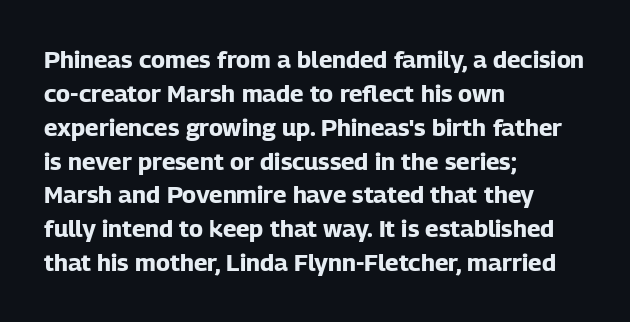
Check under the words: just untouched page. The lettering stays uniformly vertical, giving the passage a roman look. Does the weight exceed regular? Yes, all the way to bold. Leading: standard.
